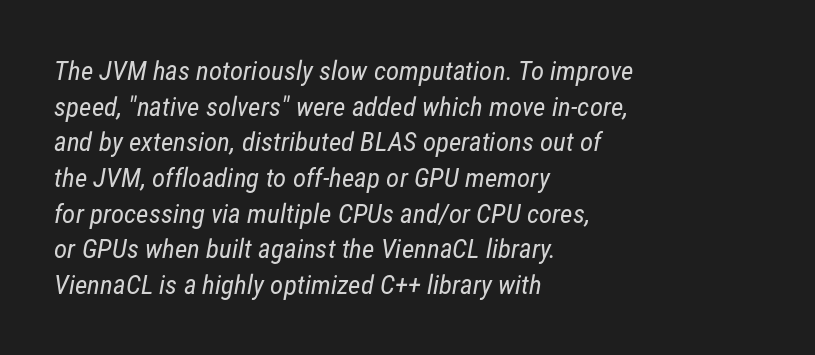
The passage shown is not bold in any degree. Characters follow at the spacing the type designer built in. Vertically, the passage feels balanced, rows spaced as you'd expect. Underlining? Definitely not there.
